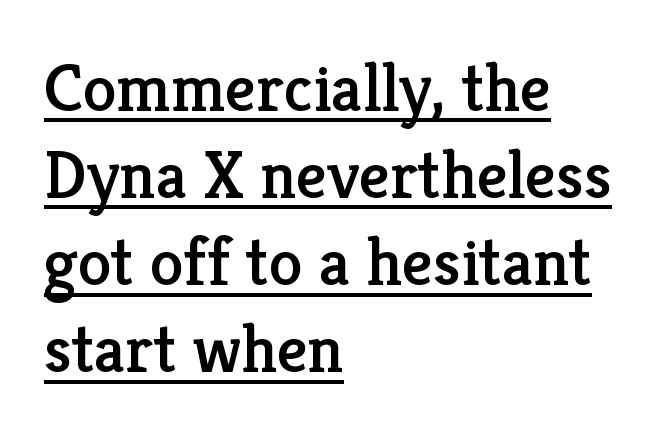
Serif or sans? Serif — the stroke terminals have little feet. This is roman type, the default non-slanted kind. Spacing between characters is what you'd get straight out of the box. Caption: lettering with a line underneath. Honestly, the row spacing looks completely unremarkable.
